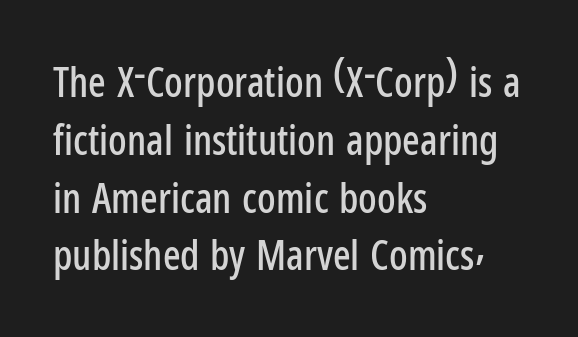
Q: Is the text italic (slanted)? A: No, it is upright.
Q: Is the typeface a serif or a sans-serif typeface? A: Sans-serif.
Q: Is the text underlined? A: No.
Q: How is the paragraph aligned? A: Left-aligned.
Q: Is the spacing between letters normal or unusually wide? A: Normal.
Q: Is the spacing between lines tight, normal or loose? A: Normal.
Q: Width (condensed, normal, or wide)? A: Condensed.
Q: Stroke contrast? A: Low.
Q: x-height? A: Medium.
Q: Monospaced? A: No.
